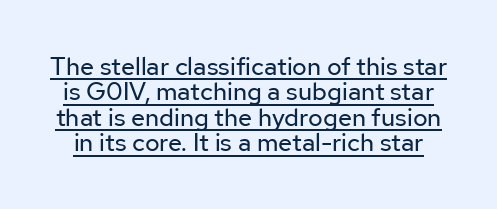
Q: Is the text bold? A: No.
Q: Is the text italic (slanted)? A: No, it is upright.
Q: Is the text underlined? A: Yes.
Q: Is the spacing between letters normal or unusually wide? A: Normal.
Q: Is the spacing between lines tight, normal or loose? A: Tight.
